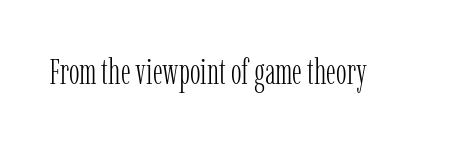
Q: Is the text bold? A: No.
Q: Is the text italic (slanted)? A: No, it is upright.
Q: Is the typeface a serif or a sans-serif typeface? A: Serif.
Q: Is the text underlined? A: No.
Q: Is the spacing between letters normal or unusually wide? A: Normal.
Q: Width (condensed, normal, or wide)? A: Condensed.
Q: Stroke contrast? A: Low.
Q: x-height? A: Medium.
Q: Monospaced? A: No.
